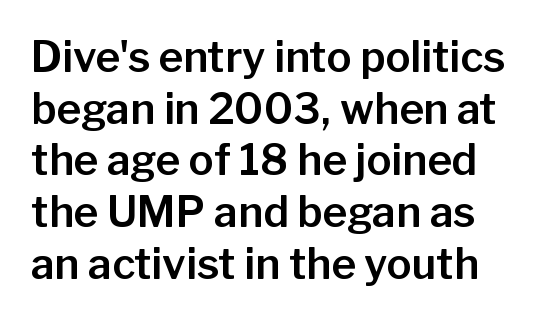
{"serif": "no", "italic": "no", "width": "normal", "stroke_contrast": "low", "x_height": "medium", "monospaced": "no", "underline": "no", "align": "left", "line_spacing_ratio": 1.23, "letter_spacing": "normal", "letter_spacing_em": 0.0, "glyph_px": 42}
